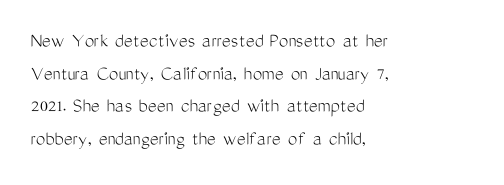
The axis of the letterforms is exactly vertical. Here the glyphs are tracked normally, forming tight word shapes. Descenders hang freely into open space. Line beginnings align vertically; line endings do not. The rows are spaced the way most documents space them.
